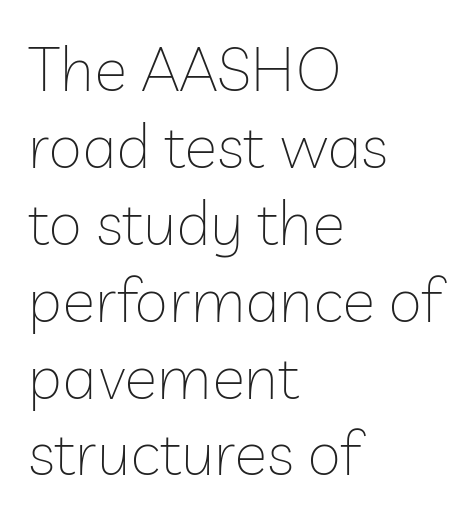
{"serif": "no", "italic": "no", "bold": "no", "weight": "thin", "width": "normal", "stroke_contrast": "low", "x_height": "medium", "monospaced": "no", "underline": "no", "align": "left", "line_spacing_ratio": 1.24, "letter_spacing": "normal", "letter_spacing_em": 0.0, "glyph_px": 62}
